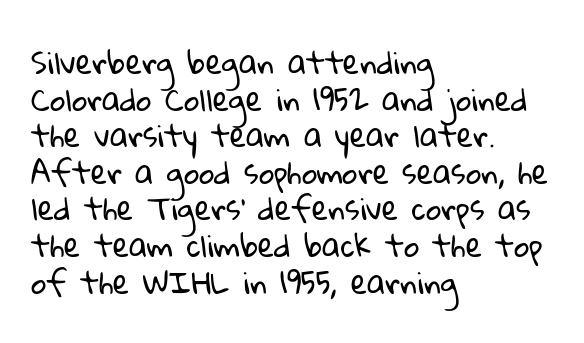
{"serif": "no", "bold": "no", "weight": "regular", "width": "normal", "stroke_contrast": "low", "x_height": "medium", "monospaced": "no", "underline": "no", "align": "left", "line_spacing_ratio": 1.22, "letter_spacing": "normal", "letter_spacing_em": 0.0, "glyph_px": 30}
